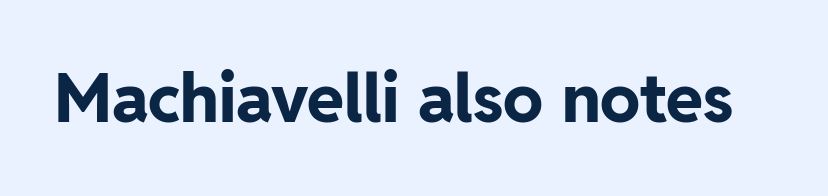
{"serif": "no", "italic": "no", "bold": "yes", "weight": "bold", "width": "normal", "stroke_contrast": "low", "x_height": "medium", "monospaced": "no", "underline": "no", "letter_spacing": "normal", "letter_spacing_em": 0.0, "glyph_px": 67}
